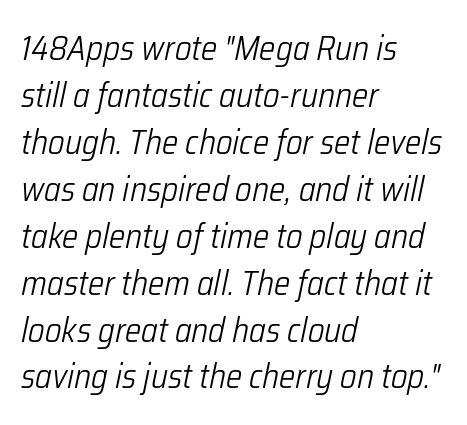
Q: Is the text bold? A: No.
Q: Is the text italic (slanted)? A: Yes, it leans right by about 12 degrees.
Q: Is the text underlined? A: No.
Q: How is the paragraph aligned? A: Left-aligned.
Q: Is the spacing between letters normal or unusually wide? A: Normal.
Q: Is the spacing between lines tight, normal or loose? A: Normal.
Q: Width (condensed, normal, or wide)? A: Condensed.
Q: Stroke contrast? A: Low.
Q: x-height? A: Medium.
Q: Monospaced? A: No.
